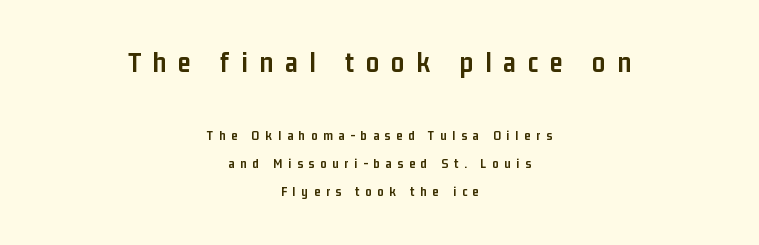
Q: Is the text bold? A: Yes.
Q: Is the text italic (slanted)? A: No, it is upright.
Q: Is the typeface a serif or a sans-serif typeface? A: Sans-serif.
Q: Is the text underlined? A: No.
Q: How is the paragraph aligned? A: Centered.
Q: Is the spacing between letters normal or unusually wide? A: Unusually wide.
Q: Is the spacing between lines tight, normal or loose? A: Loose.
Q: Which block of text is set in a larger size, the first (top) or the second (bottom)? A: The first (top) one.
Q: Width (condensed, normal, or wide)? A: Condensed.
Q: Stroke contrast? A: Low.
Q: x-height? A: Medium.
Q: Monospaced? A: No.
